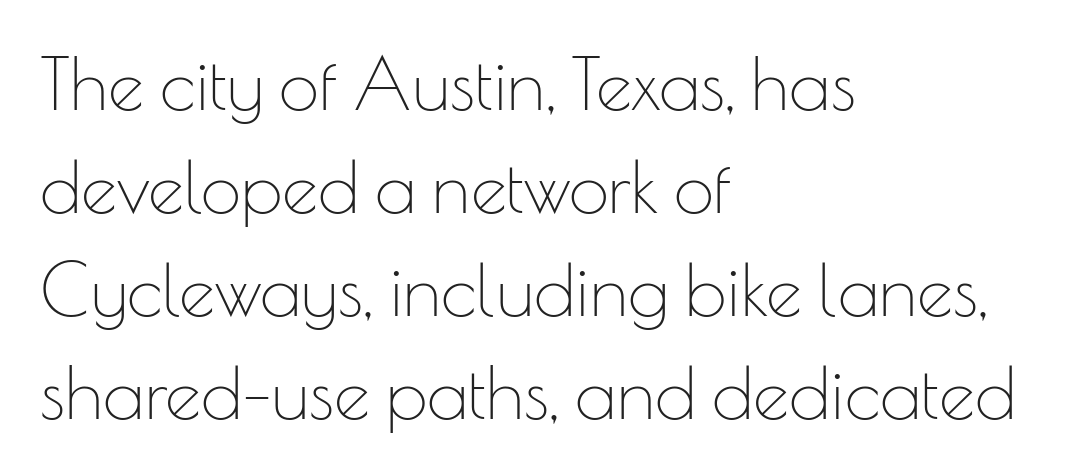
Posture: straight, roman, zero tilt. Regular leading. Is this a fixed-width face? No — the glyphs have proportional, varying widths. Grotesque or geometric, the face here clearly has no serifs. The horizontal fit of the characters is conventional and even. On a weight scale, this lands at 450 or below.
